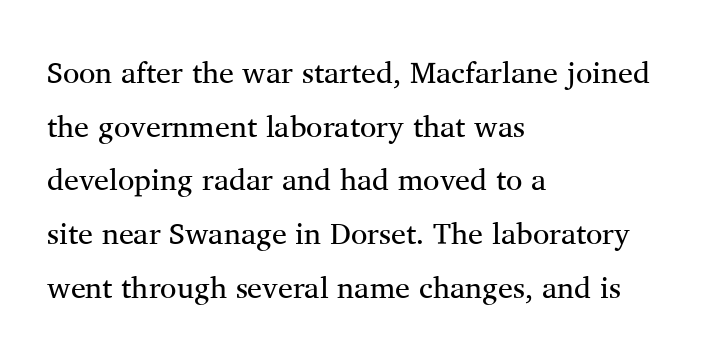
Q: Is the text bold? A: No.
Q: Is the text italic (slanted)? A: No, it is upright.
Q: Is the typeface a serif or a sans-serif typeface? A: Serif.
Q: Is the text underlined? A: No.
Q: How is the paragraph aligned? A: Left-aligned.
Q: Is the spacing between letters normal or unusually wide? A: Normal.
Q: Width (condensed, normal, or wide)? A: Normal.
Q: Stroke contrast? A: Medium.
Q: x-height? A: Medium.
Q: Monospaced? A: No.
